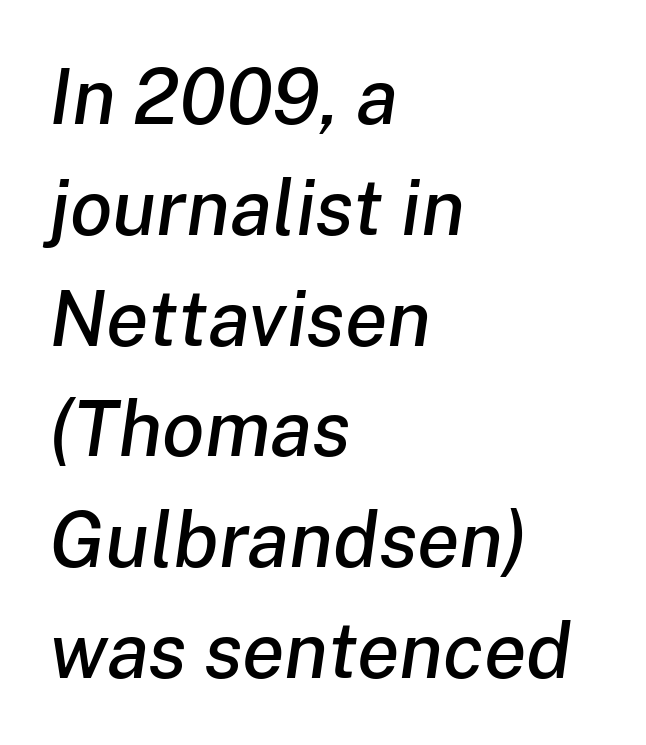
Q: Is the text italic (slanted)? A: Yes, it leans right by about 8 degrees.
Q: Is the text underlined? A: No.
Q: How is the paragraph aligned? A: Left-aligned.
Q: Is the spacing between letters normal or unusually wide? A: Normal.
Q: Is the spacing between lines tight, normal or loose? A: Normal.
Q: Width (condensed, normal, or wide)? A: Normal.
Q: Stroke contrast? A: Low.
Q: x-height? A: Medium.
Q: Monospaced? A: No.
